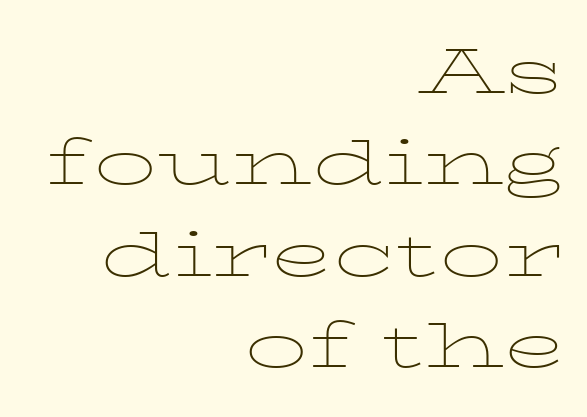
Q: Is the text bold? A: No.
Q: Is the text italic (slanted)? A: No, it is upright.
Q: Is the typeface a serif or a sans-serif typeface? A: Serif.
Q: Is the text underlined? A: No.
Q: How is the paragraph aligned? A: Right-aligned.
Q: Is the spacing between letters normal or unusually wide? A: Normal.
Q: Is the spacing between lines tight, normal or loose? A: Normal.
Q: Width (condensed, normal, or wide)? A: Wide.
Q: Stroke contrast? A: Low.
Q: x-height? A: Medium.
Q: Monospaced? A: No.
